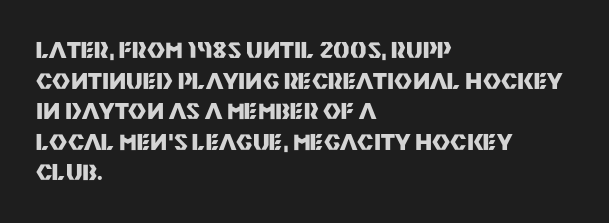
The image shows 22 px bold type, upright; set left-aligned, normal line spacing (1.39x), normal letter spacing, not underlined.
